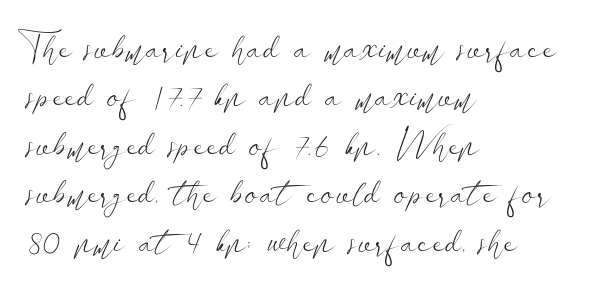
{"serif": "no", "bold": "no", "weight": "light", "width": "wide", "stroke_contrast": "low", "x_height": "small", "monospaced": "no", "underline": "no", "align": "left", "line_spacing": "normal", "line_spacing_ratio": 1.31, "letter_spacing": "normal", "letter_spacing_em": 0.0, "glyph_px": 37}
